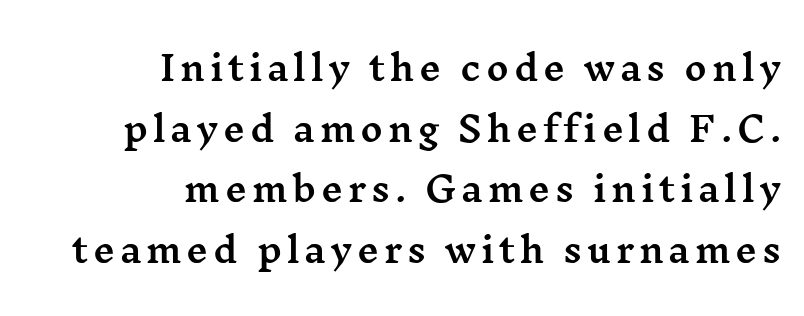
A bare baseline throughout the passage. The font family rendered here belongs to the serif group. Teacher's note: observe the even right margin — that is flush-right alignment. Italic: no, the glyphs are upright roman. The passage shown is typed in a proportional face where columns would drift.
